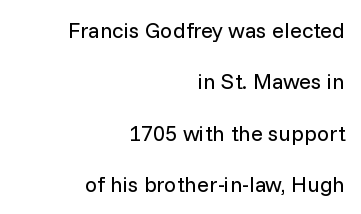
The image shows 22 px text type, upright; set right-aligned, loose line spacing (2.33x), normal letter spacing, not underlined.
